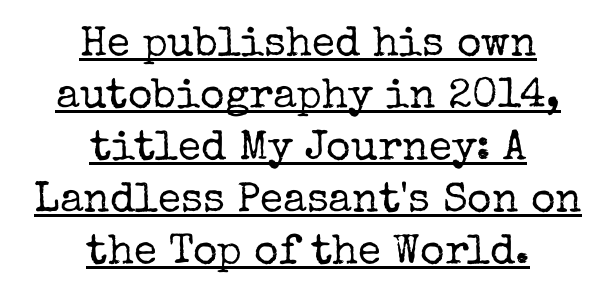
The image shows 42 px regular-weight serif type, upright; set centered, line spacing 1.24x, normal letter spacing, underlined; low stroke contrast and a medium x-height.
